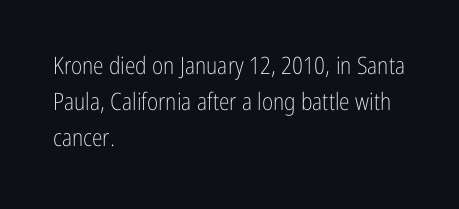
{"italic": "no", "bold": "no", "underline": "no", "align": "left", "line_spacing": "normal", "line_spacing_ratio": 1.51, "letter_spacing": "normal", "letter_spacing_em": 0.0, "glyph_px": 24}
